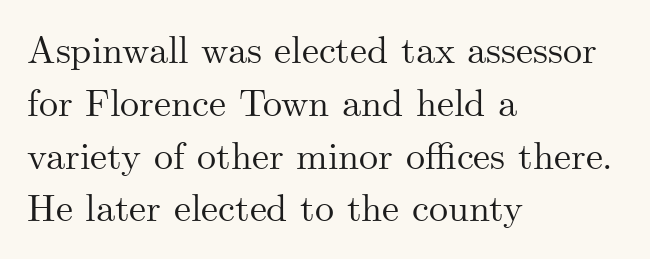
Does the leading feel generous? No, just average. If you drew a line through each stem, it would be perfectly vertical. Unmarked baselines from the first word to the last. Nothing unusual about the tracking: characters are spaced as the font intends. Character widths vary here, with narrow letters taking less room than wide ones. This rendering employs a face with finishing strokes, i.e., a serif.
